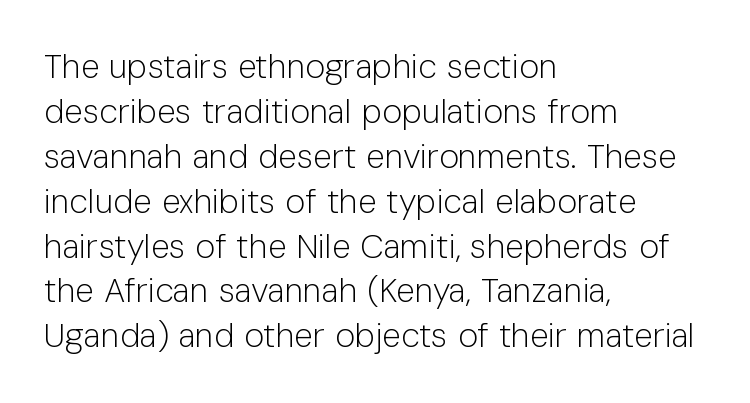
The image shows 34 px light sans-serif type, upright; set left-aligned, normal line spacing (1.32x), normal letter spacing, not underlined; low stroke contrast and a medium x-height.
